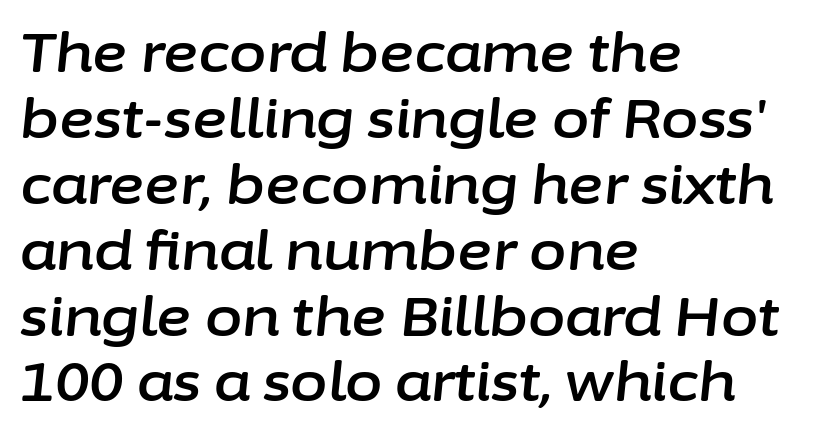
{"italic": "yes", "lean": "right", "slant_degrees": 6, "width": "normal", "stroke_contrast": "low", "x_height": "medium", "monospaced": "no", "underline": "no", "align": "left", "line_spacing_ratio": 1.22, "letter_spacing": "normal", "letter_spacing_em": 0.0, "glyph_px": 54}
